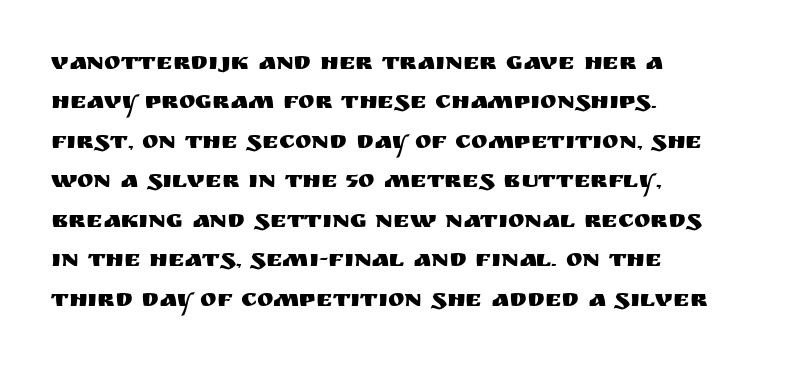
The image shows 25 px text type, upright; set left-aligned, normal line spacing (1.58x), normal letter spacing, not underlined.
